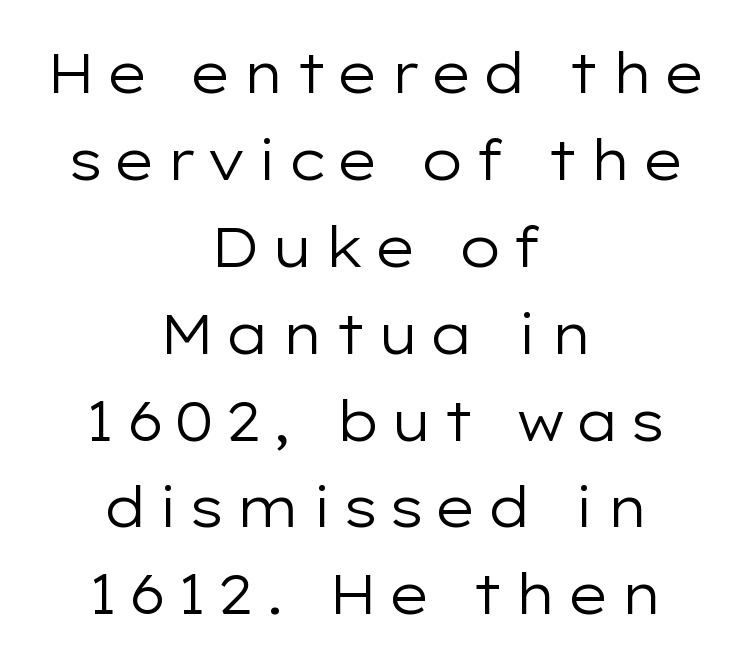
The image shows 55 px regular-weight, wide sans-serif type, upright; set centered, normal line spacing (1.58x), not underlined; low stroke contrast and a medium x-height.
